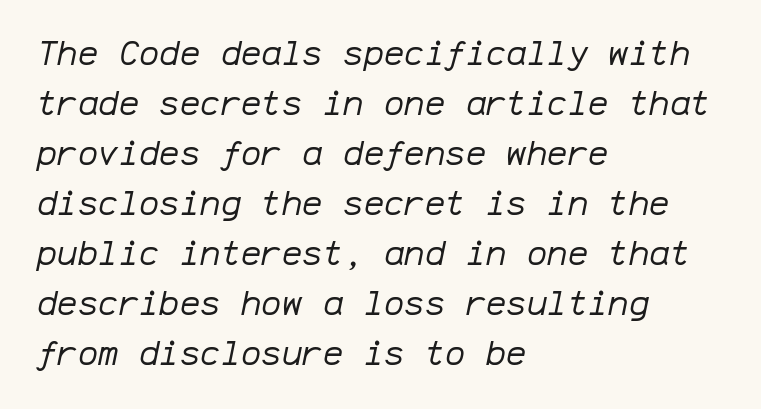
Q: Is the text bold? A: No.
Q: Is the text italic (slanted)? A: Yes, it leans right by about 12 degrees.
Q: Is the text underlined? A: No.
Q: How is the paragraph aligned? A: Left-aligned.
Q: Is the spacing between letters normal or unusually wide? A: Normal.
Q: Is the spacing between lines tight, normal or loose? A: Normal.
Q: Width (condensed, normal, or wide)? A: Normal.
Q: Stroke contrast? A: Low.
Q: x-height? A: Medium.
Q: Monospaced? A: Yes.
